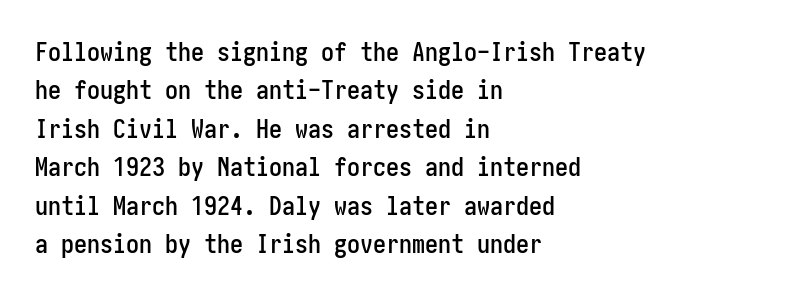
Q: Is the text italic (slanted)? A: No, it is upright.
Q: Is the text underlined? A: No.
Q: How is the paragraph aligned? A: Left-aligned.
Q: Is the spacing between letters normal or unusually wide? A: Normal.
Q: Is the spacing between lines tight, normal or loose? A: Normal.
